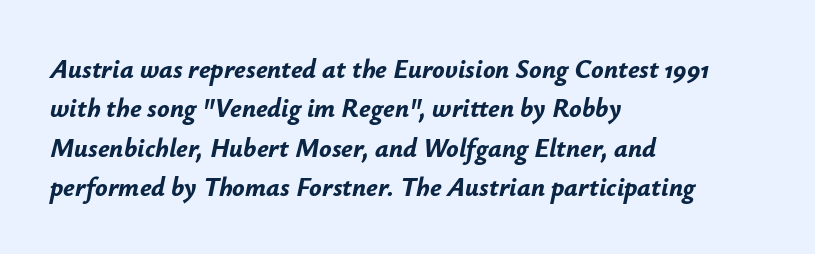
Notice how thick the strokes are: this is what a full bold looks like. Descenders are the only things crossing below the line. The rendering applies a slant to the glyphs. The ragged edge is on the right, which tells us the setting is flush left.
